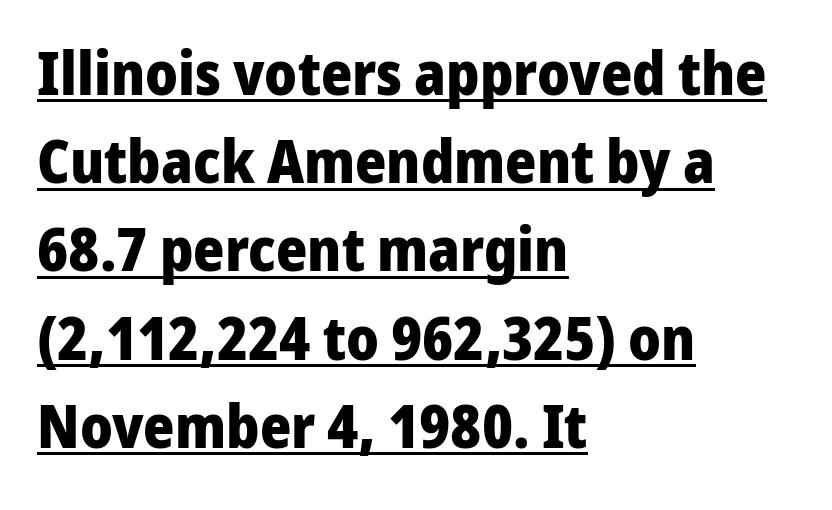
The image shows 60 px heavy sans-serif type, upright; set left-aligned, normal line spacing (1.47x), normal letter spacing, underlined; low stroke contrast and a medium x-height.
